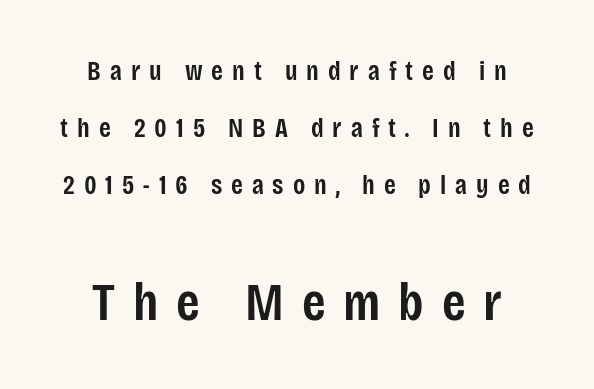
Q: Is the text bold? A: Semi-bold.
Q: Is the text italic (slanted)? A: No, it is upright.
Q: Is the typeface a serif or a sans-serif typeface? A: Sans-serif.
Q: Is the text underlined? A: No.
Q: Is the spacing between letters normal or unusually wide? A: Unusually wide.
Q: Is the spacing between lines tight, normal or loose? A: Loose.
Q: Which block of text is set in a larger size, the first (top) or the second (bottom)? A: The second (bottom) one.
Q: Width (condensed, normal, or wide)? A: Condensed.
Q: Stroke contrast? A: Low.
Q: x-height? A: Large.
Q: Monospaced? A: No.
